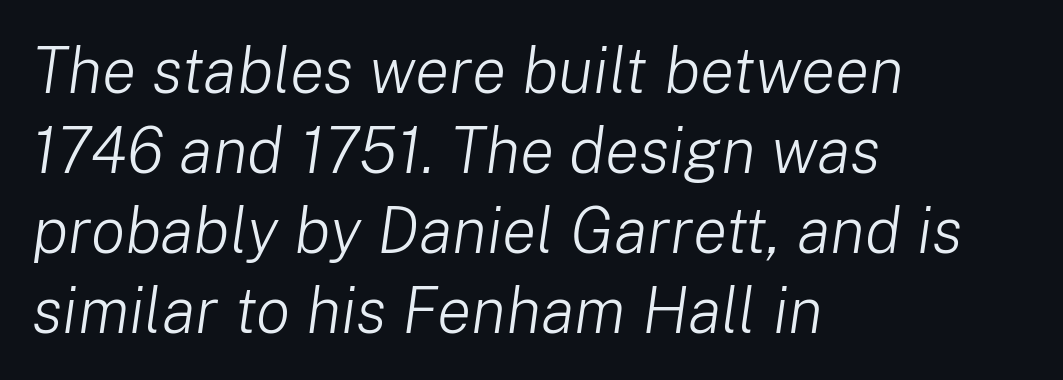
Nothing unusual about the tracking: characters are spaced as the font intends. Vertically, the passage feels balanced, rows spaced as you'd expect. Descenders hang freely into open space. The characters are drawn with everyday or finer stroke widths. Character widths vary here, with narrow letters taking less room than wide ones. In terms of posture, this sample is oblique.
